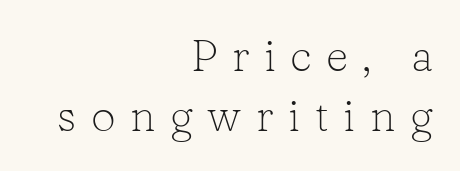
Q: Is the text bold? A: No.
Q: Is the text italic (slanted)? A: No, it is upright.
Q: Is the typeface a serif or a sans-serif typeface? A: Serif.
Q: Is the text underlined? A: No.
Q: How is the paragraph aligned? A: Right-aligned.
Q: Is the spacing between letters normal or unusually wide? A: Unusually wide.
Q: Is the spacing between lines tight, normal or loose? A: Normal.
Q: Width (condensed, normal, or wide)? A: Normal.
Q: Stroke contrast? A: Low.
Q: x-height? A: Medium.
Q: Monospaced? A: No.
